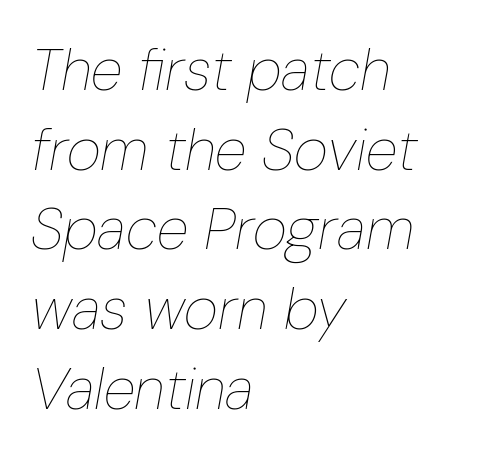
The image shows 59 px thin, condensed type, italic (leaning right); set left-aligned, normal line spacing (1.35x), normal letter spacing, not underlined; low stroke contrast and a medium x-height.
